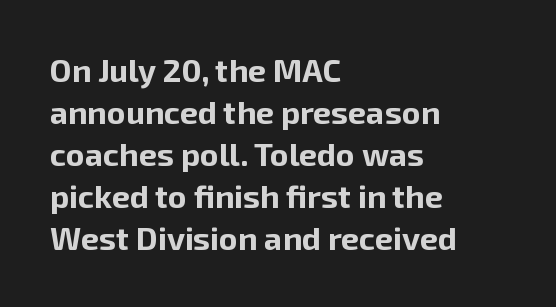
Unlike a traditional serif, this face leaves its strokes unadorned. This is roman type, the default non-slanted kind. How heavy is the stroke? Heavy — this is a bold. Each word holds together tightly as a unit, with standard inter-letter gaps. Do the characters align in a grid? No, the font is proportional. Alignment: flush left.
